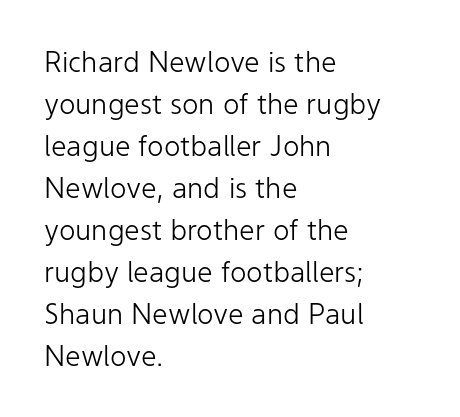
{"serif": "no", "italic": "no", "bold": "no", "weight": "light", "width": "normal", "stroke_contrast": "low", "x_height": "medium", "monospaced": "no", "underline": "no", "align": "left", "line_spacing": "normal", "line_spacing_ratio": 1.5, "letter_spacing": "normal", "letter_spacing_em": 0.0, "glyph_px": 28}
